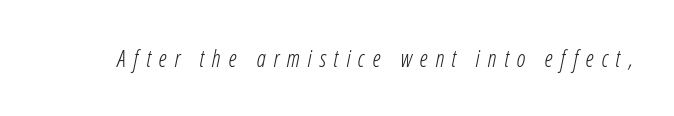
Q: Is the text bold? A: No.
Q: Is the text italic (slanted)? A: Yes, it leans right by about 12 degrees.
Q: Is the text underlined? A: No.
Q: Is the spacing between letters normal or unusually wide? A: Unusually wide.
